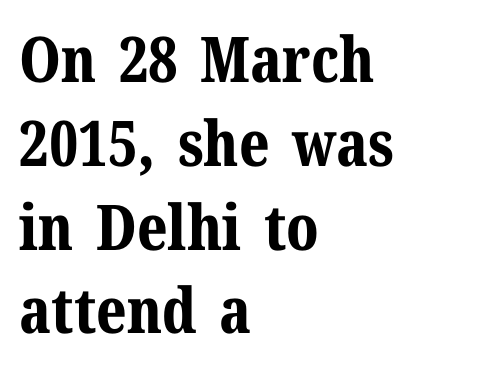
Q: Is the text bold? A: Yes.
Q: Is the text italic (slanted)? A: No, it is upright.
Q: Is the typeface a serif or a sans-serif typeface? A: Serif.
Q: Is the text underlined? A: No.
Q: How is the paragraph aligned? A: Left-aligned.
Q: Is the spacing between letters normal or unusually wide? A: Normal.
Q: Is the spacing between lines tight, normal or loose? A: Normal.
Q: Width (condensed, normal, or wide)? A: Normal.
Q: Stroke contrast? A: Medium.
Q: x-height? A: Medium.
Q: Monospaced? A: No.
